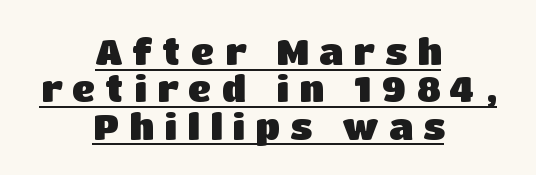
Q: Is the text bold? A: Yes.
Q: Is the text italic (slanted)? A: No, it is upright.
Q: Is the typeface a serif or a sans-serif typeface? A: Sans-serif.
Q: Is the text underlined? A: Yes.
Q: How is the paragraph aligned? A: Centered.
Q: Is the spacing between letters normal or unusually wide? A: Unusually wide.
Q: Is the spacing between lines tight, normal or loose? A: Tight.
Q: Width (condensed, normal, or wide)? A: Normal.
Q: Stroke contrast? A: Low.
Q: x-height? A: Large.
Q: Monospaced? A: No.
